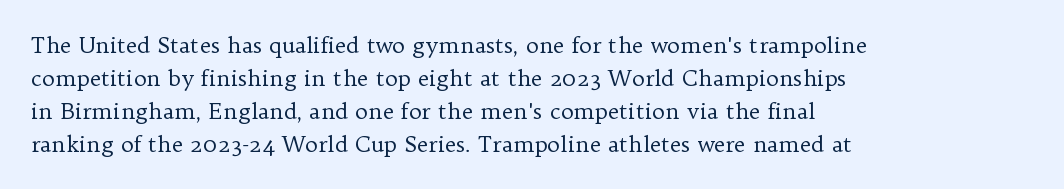
{"italic": "no", "bold": "no", "underline": "no", "align": "left", "line_spacing": "normal", "line_spacing_ratio": 1.5, "letter_spacing": "normal", "letter_spacing_em": 0.0, "glyph_px": 22}
